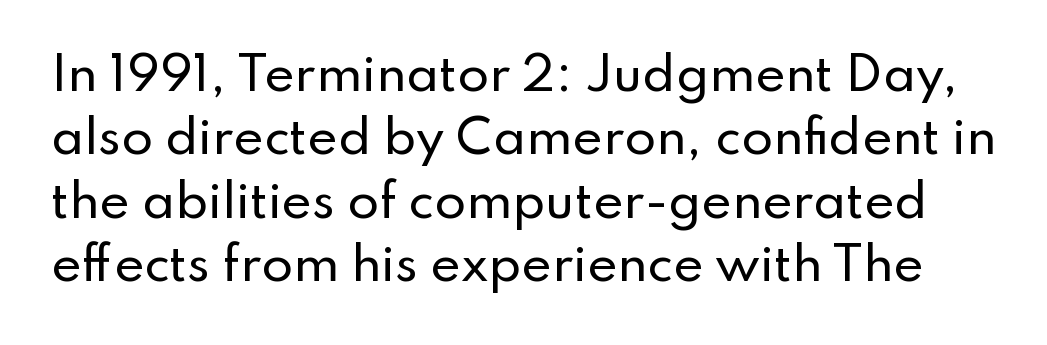
The image shows 46 px sans-serif type, upright; set normal line spacing (1.38x), normal letter spacing, not underlined; low stroke contrast and a small x-height.
